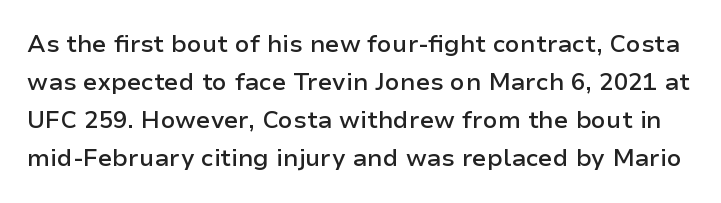
Its strokes are somewhat broadened, the hallmark of semibold type. Notice how descenders clear the ascenders below comfortably — that's standard leading. These lines were composed using upright roman letters. Short note: letters normally spaced. A clean baseline with only descenders dipping below it.
